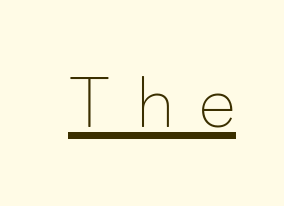
The image shows 68 px thin sans-serif type, upright; set unusually wide letter spacing (+0.36 em), underlined; low stroke contrast and a medium x-height.
